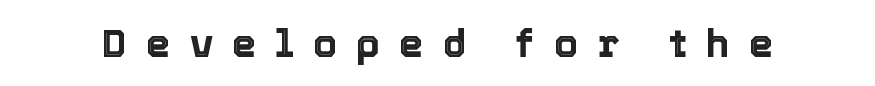
Ascenders rise straight up at ninety degrees. Descenders hang freely into open space. This sample has the flowing, uneven cadence of proportional lettering. The passage shown has open, widely tracked lettering throughout.
